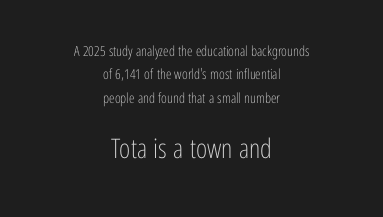
Is the block centered? Yes — each line is placed symmetrically about the middle. Unlike italic type, these characters show no tilt at all. The zone under the glyphs is completely vacant. The lines sit at an ordinary, default distance from one another.
